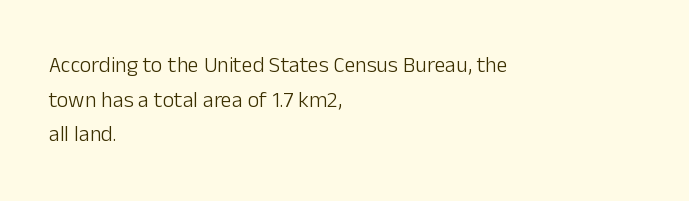
Q: Is the text bold? A: No.
Q: Is the text italic (slanted)? A: No, it is upright.
Q: Is the text underlined? A: No.
Q: How is the paragraph aligned? A: Left-aligned.
Q: Is the spacing between letters normal or unusually wide? A: Normal.
Q: Is the spacing between lines tight, normal or loose? A: Normal.
